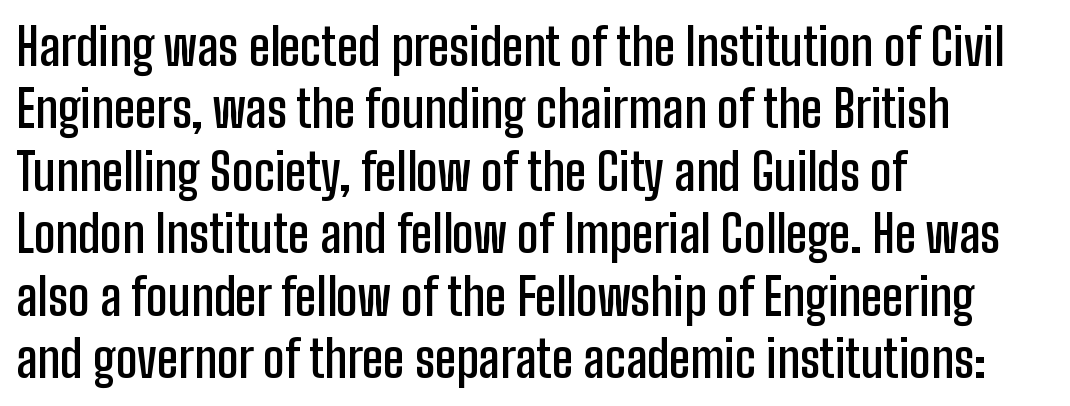
The image shows 50 px semibold, condensed sans-serif type, upright; set left-aligned, normal line spacing (1.25x), normal letter spacing, not underlined; low stroke contrast and a medium x-height.
